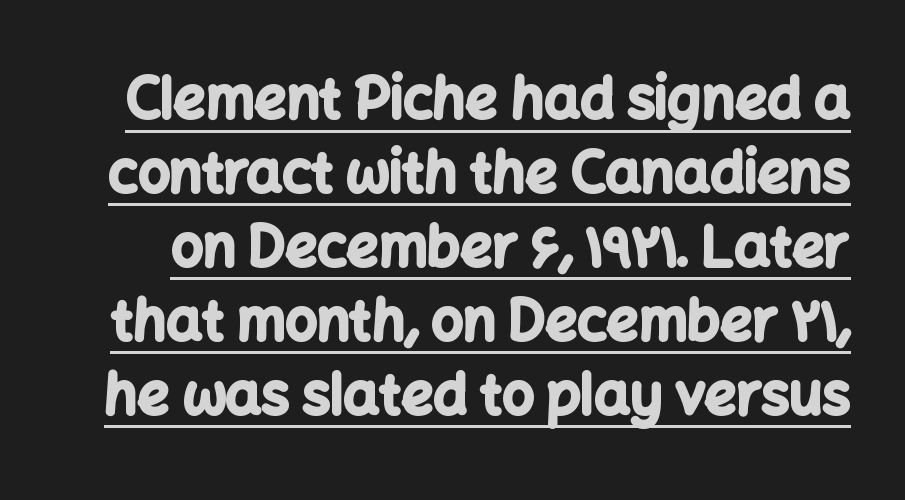
{"serif": "no", "italic": "no", "bold": "yes", "weight": "bold", "width": "normal", "stroke_contrast": "low", "x_height": "medium", "monospaced": "no", "underline": "yes", "line_spacing": "normal", "line_spacing_ratio": 1.32, "letter_spacing": "normal", "letter_spacing_em": 0.0, "glyph_px": 56}
